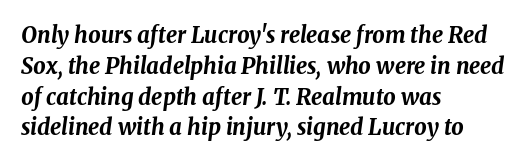
{"italic": "yes", "lean": "right", "slant_degrees": 8, "bold": "yes", "underline": "no", "align": "left", "line_spacing": "normal", "line_spacing_ratio": 1.4, "letter_spacing": "normal", "letter_spacing_em": 0.0, "glyph_px": 22}
